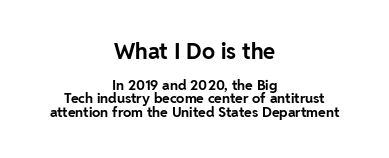
Q: Is the text bold? A: Yes.
Q: Is the text italic (slanted)? A: No, it is upright.
Q: Is the text underlined? A: No.
Q: How is the paragraph aligned? A: Centered.
Q: Is the spacing between letters normal or unusually wide? A: Normal.
Q: Is the spacing between lines tight, normal or loose? A: Tight.
Q: Which block of text is set in a larger size, the first (top) or the second (bottom)? A: The first (top) one.
